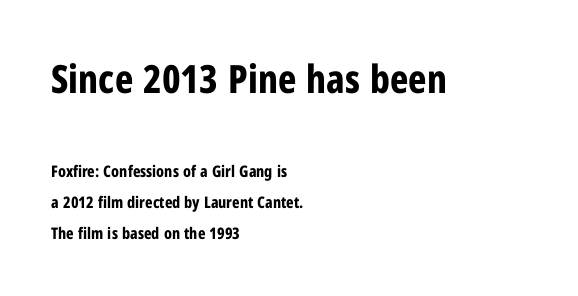
{"serif": "no", "italic": "no", "bold": "yes", "weight": "bold", "width": "condensed", "stroke_contrast": "low", "x_height": "medium", "monospaced": "no", "underline": "no", "align": "left", "line_spacing": "loose", "line_spacing_ratio": 1.96, "letter_spacing": "normal", "letter_spacing_em": 0.0, "larger_block": "first", "size_ratio": 2.44, "glyph_px": 39}
